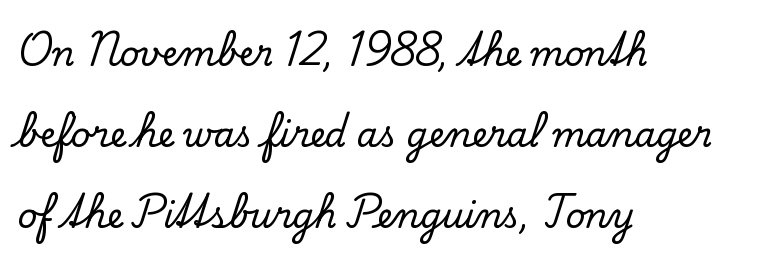
Old-style or modern, the face here clearly has serifs. One glance says open: line gaps are wider than usual. Where is the straight margin? On the left. Does extra space separate the letters? No, they use regular spacing. Descenders hang freely into open space.
